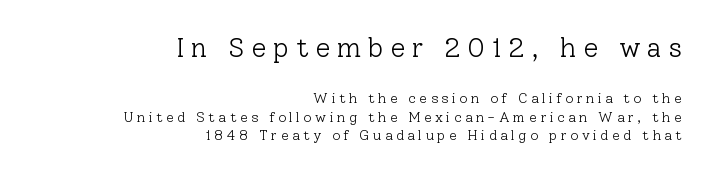
Q: Is the text bold? A: No.
Q: Is the text italic (slanted)? A: No, it is upright.
Q: Is the text underlined? A: No.
Q: How is the paragraph aligned? A: Right-aligned.
Q: Is the spacing between letters normal or unusually wide? A: Unusually wide.
Q: Is the spacing between lines tight, normal or loose? A: Normal.
Q: Which block of text is set in a larger size, the first (top) or the second (bottom)? A: The first (top) one.
